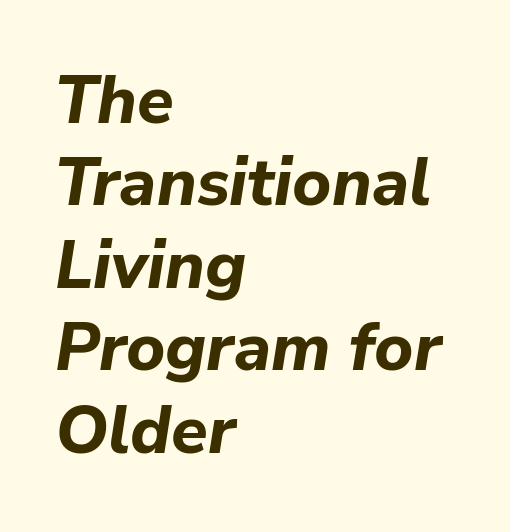
Proportional: the letters do not fall into vertical columns. Anything drawn beneath the words? Only blank space. The text block is weighted toward the left margin, trailing off unevenly rightward. Slanted lettering throughout.
